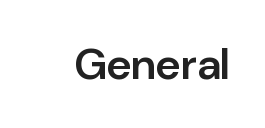
The image shows 44 px semibold sans-serif type, upright; set normal letter spacing, not underlined; low stroke contrast and a medium x-height.
